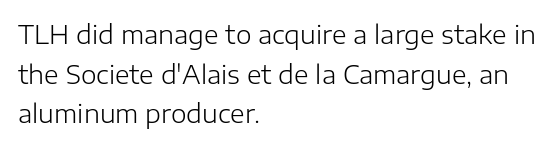
The image shows 25 px text type, upright; set left-aligned, normal line spacing (1.59x), normal letter spacing, not underlined.
